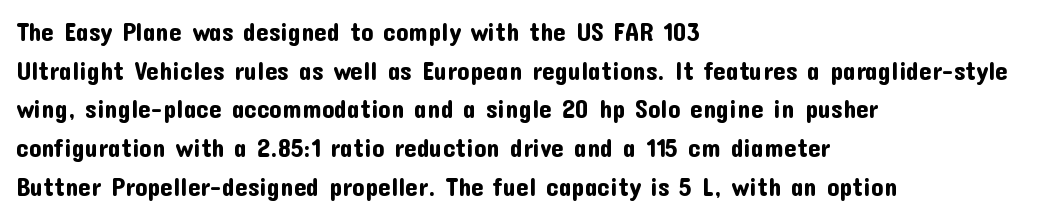
{"italic": "no", "underline": "no", "align": "left", "line_spacing": "normal", "line_spacing_ratio": 1.55, "letter_spacing": "normal", "letter_spacing_em": 0.0, "glyph_px": 25}
